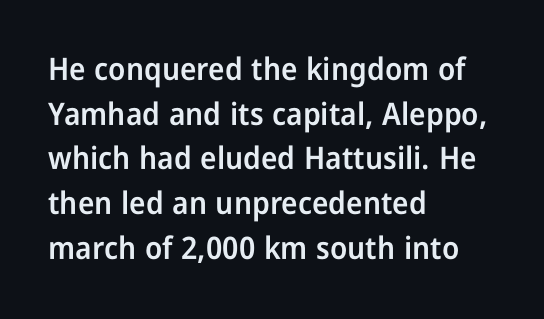
{"serif": "no", "italic": "no", "bold": "semi", "weight": "semibold", "width": "condensed", "stroke_contrast": "low", "x_height": "medium", "monospaced": "no", "underline": "no", "align": "left", "line_spacing": "normal", "line_spacing_ratio": 1.44, "letter_spacing": "normal", "letter_spacing_em": 0.0, "glyph_px": 31}
